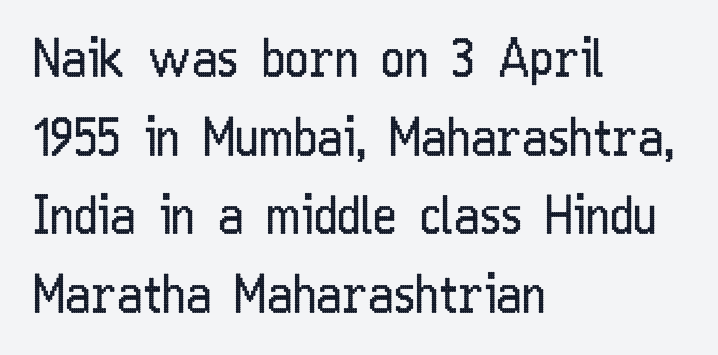
{"serif": "no", "italic": "no", "bold": "no", "weight": "regular", "width": "condensed", "stroke_contrast": "low", "x_height": "medium", "monospaced": "no", "underline": "no", "align": "left", "line_spacing": "normal", "line_spacing_ratio": 1.54, "letter_spacing": "normal", "letter_spacing_em": 0.0, "glyph_px": 51}
